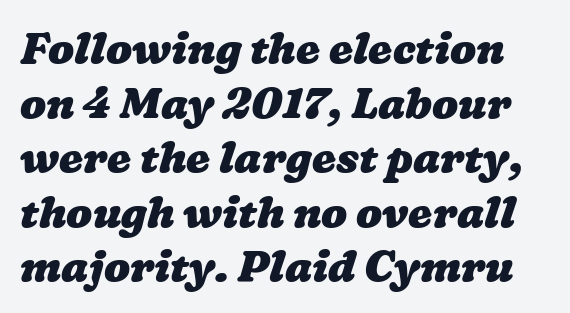
Q: Is the text bold? A: Yes.
Q: Is the text underlined? A: No.
Q: Is the spacing between letters normal or unusually wide? A: Normal.
Q: Is the spacing between lines tight, normal or loose? A: Normal.
Q: Width (condensed, normal, or wide)? A: Wide.
Q: Stroke contrast? A: Low.
Q: x-height? A: Medium.
Q: Monospaced? A: No.
